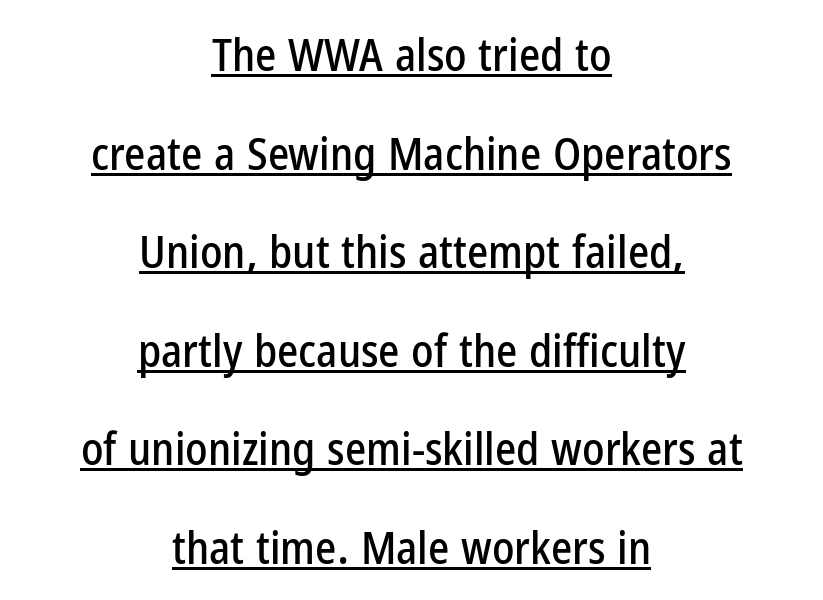
The image shows 45 px condensed sans-serif type, upright; set centered, loose line spacing (2.19x), normal letter spacing, underlined; low stroke contrast and a medium x-height.
